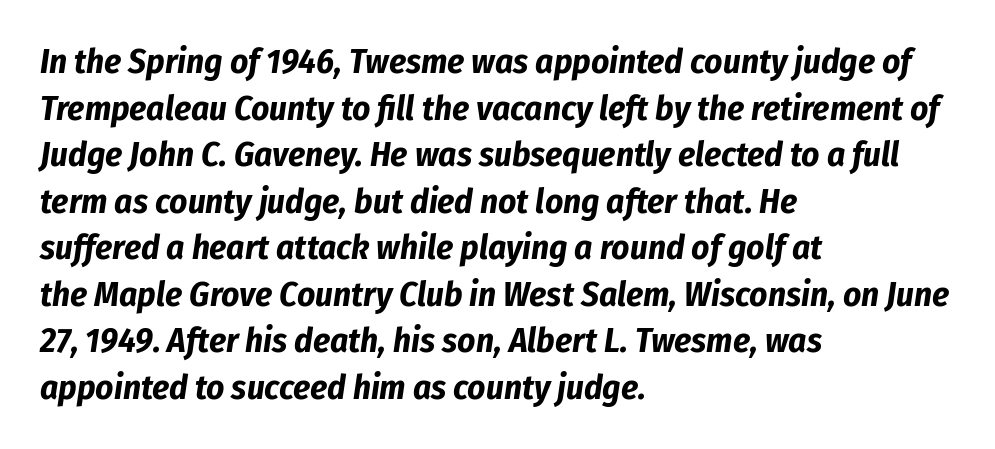
It's the slanting kind of type. This rendering features lettering with no underline. Words appear dense and cohesive because spacing is normal. This is heavy type, rendered in bold.
